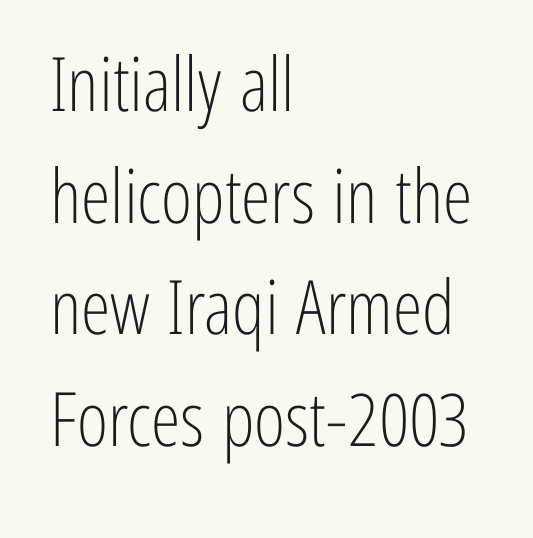
{"serif": "no", "italic": "no", "bold": "no", "weight": "light", "width": "condensed", "stroke_contrast": "low", "x_height": "medium", "monospaced": "no", "underline": "no", "align": "left", "line_spacing": "normal", "line_spacing_ratio": 1.49, "letter_spacing": "normal", "letter_spacing_em": 0.0, "glyph_px": 75}
